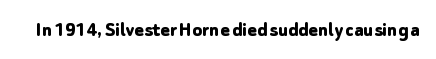
Q: Is the text bold? A: Yes.
Q: Is the text italic (slanted)? A: No, it is upright.
Q: Is the text underlined? A: No.
Q: Is the spacing between letters normal or unusually wide? A: Normal.
